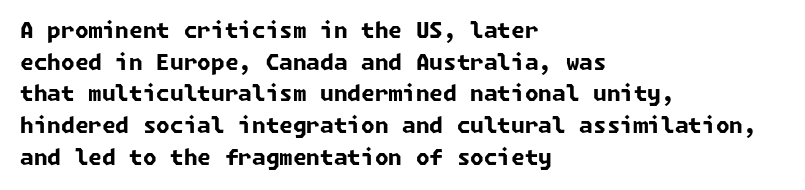
Its strokes are broad and dark, the hallmark of bold type. Honestly, the letter spacing is just normal — you wouldn't notice it. The string is rendered with underlining switched off. A normal amount of white space separates one row of letters from the next. Notice how the passage keeps a crisp vertical edge on the left only.
